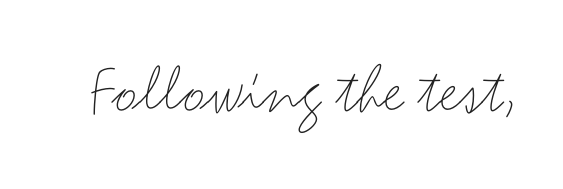
Q: Is the text bold? A: No.
Q: Is the text italic (slanted)? A: Yes.
Q: Is the typeface a serif or a sans-serif typeface? A: Sans-serif.
Q: Is the text underlined? A: No.
Q: Is the spacing between letters normal or unusually wide? A: Normal.
Q: Width (condensed, normal, or wide)? A: Wide.
Q: Stroke contrast? A: Medium.
Q: x-height? A: Small.
Q: Monospaced? A: No.
